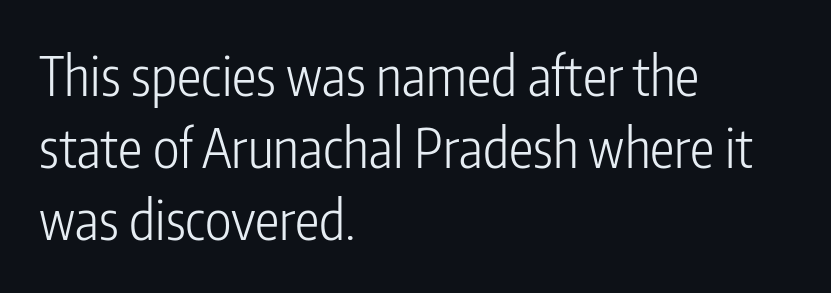
{"serif": "no", "italic": "no", "bold": "no", "weight": "light", "width": "condensed", "stroke_contrast": "low", "x_height": "medium", "monospaced": "no", "underline": "no", "align": "left", "line_spacing": "normal", "line_spacing_ratio": 1.31, "letter_spacing": "normal", "letter_spacing_em": 0.0, "glyph_px": 55}
